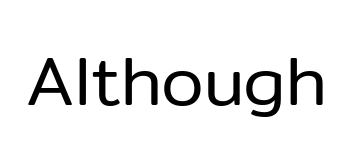
Bold? No — there's no thickening of the strokes. Words appear dense and cohesive because spacing is normal. Type without underlining. Nothing sits at the stroke ends, so this counts as sans-serif. This is the regular roman posture of the typeface. Think of a printed novel: that variable character pitch is what you see here.
